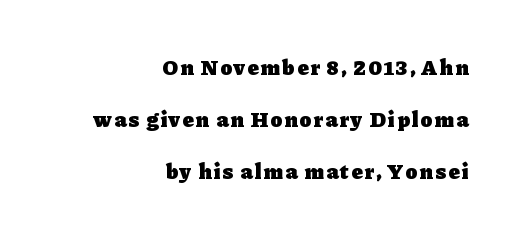
The passage shown is emphatically bold. The block of text is sparse from top to bottom, with ample space between rows. This is roman type, the default non-slanted kind. Rule under the text: the space is simply empty. Alignment: flush right.
